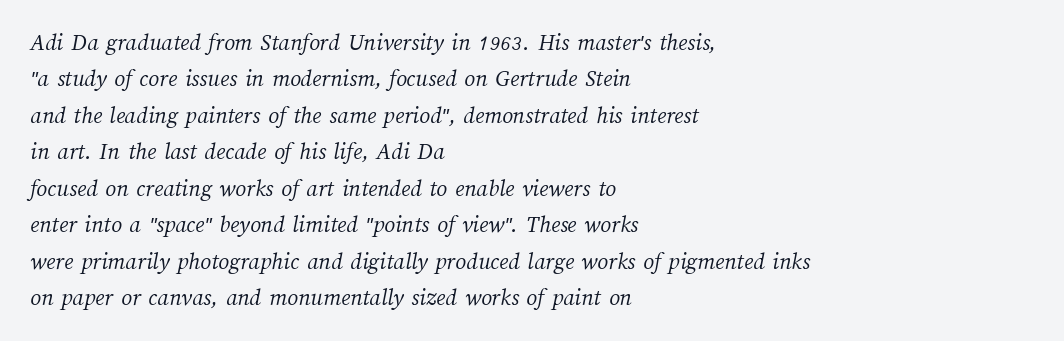
{"bold": "no", "underline": "no", "align": "left", "line_spacing": "normal", "line_spacing_ratio": 1.52, "letter_spacing": "normal", "letter_spacing_em": 0.0, "glyph_px": 24}
